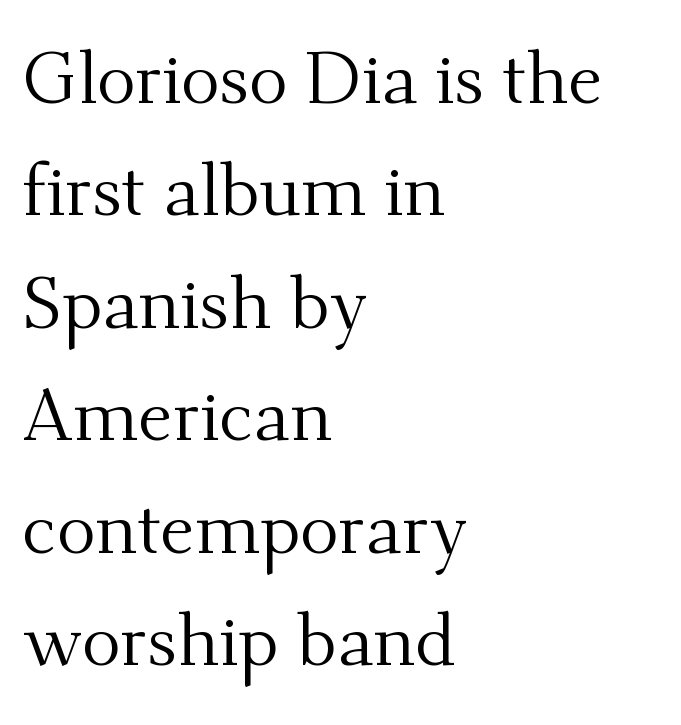
Characters remain perfectly vertical along every line. What kind of face is this? One with serifs. The space between consecutive lines is moderate. Short note: letters normally spaced. The zone under the glyphs is completely vacant.
